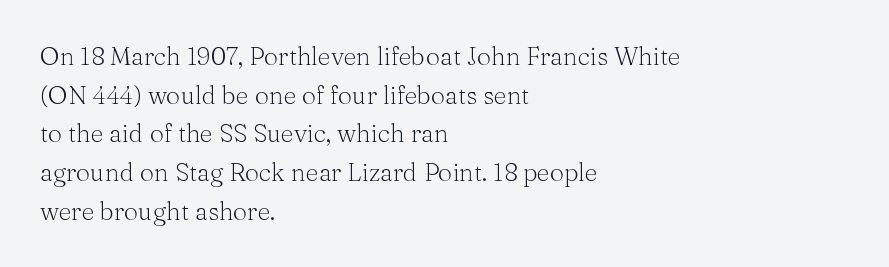
The image shows 25 px text type, upright; set left-aligned, normal line spacing (1.55x), normal letter spacing, not underlined.
